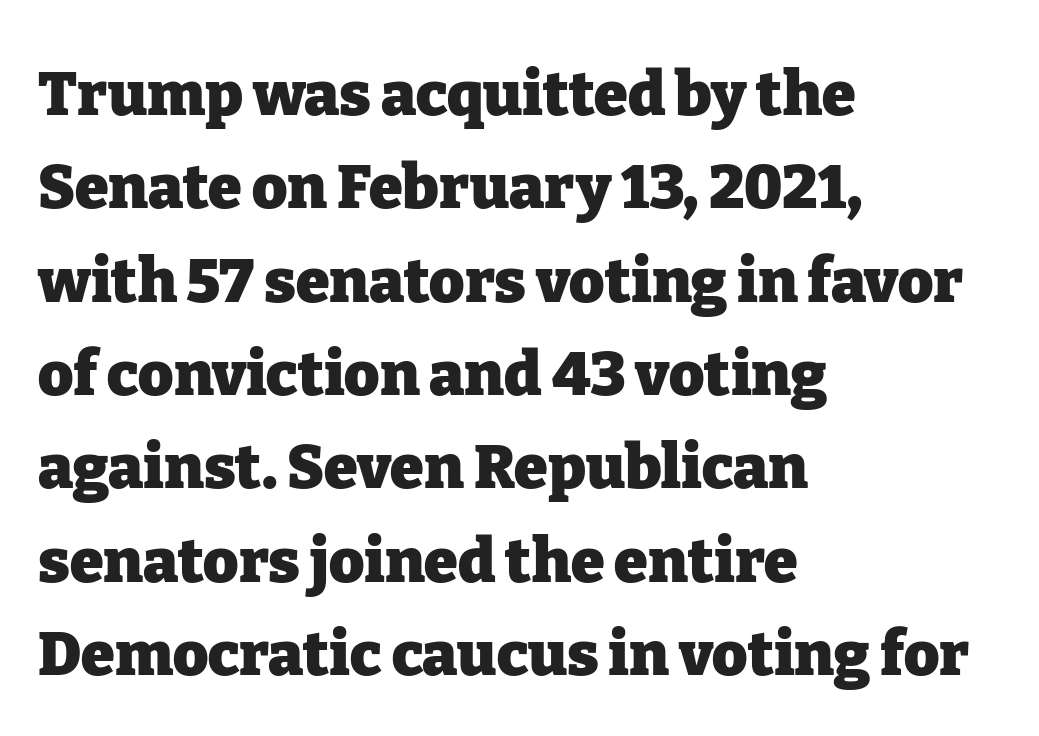
The image shows 61 px heavy serif type, upright; set left-aligned, normal line spacing (1.53x), normal letter spacing, not underlined; low stroke contrast and a medium x-height.
